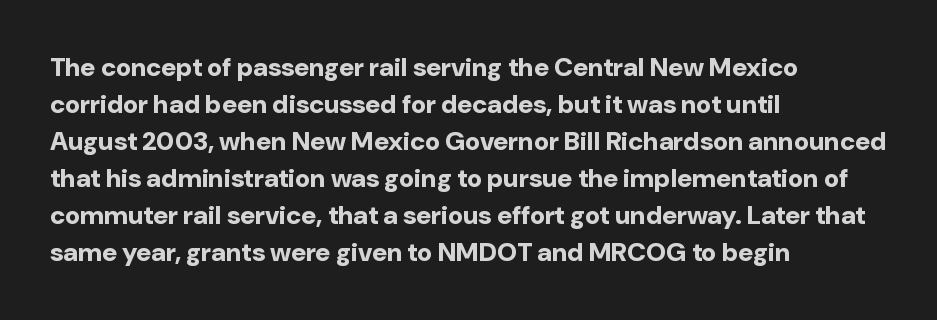
These words are printed bold, with thick strokes throughout. Between one letter and the next there's only the usual sliver of space. The letters stand straight up with perfectly vertical stems. The rendering anchors every line to the left-hand side. The leading is moderate, giving the passage an even texture.
